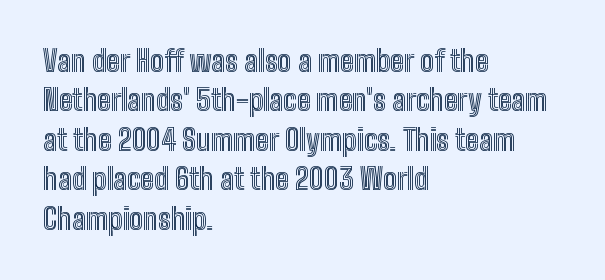
Q: Is the text italic (slanted)? A: No, it is upright.
Q: Is the text underlined? A: No.
Q: How is the paragraph aligned? A: Left-aligned.
Q: Is the spacing between letters normal or unusually wide? A: Normal.
Q: Is the spacing between lines tight, normal or loose? A: Normal.
Q: Width (condensed, normal, or wide)? A: Condensed.
Q: x-height? A: Medium.
Q: Monospaced? A: No.
